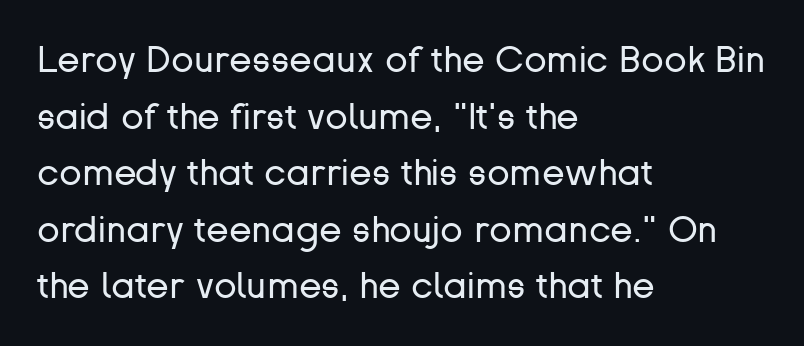
Q: Is the text bold? A: No.
Q: Is the text italic (slanted)? A: No, it is upright.
Q: Is the typeface a serif or a sans-serif typeface? A: Sans-serif.
Q: Is the text underlined? A: No.
Q: How is the paragraph aligned? A: Left-aligned.
Q: Is the spacing between letters normal or unusually wide? A: Normal.
Q: Is the spacing between lines tight, normal or loose? A: Normal.
Q: Width (condensed, normal, or wide)? A: Normal.
Q: Stroke contrast? A: Low.
Q: x-height? A: Medium.
Q: Monospaced? A: No.
